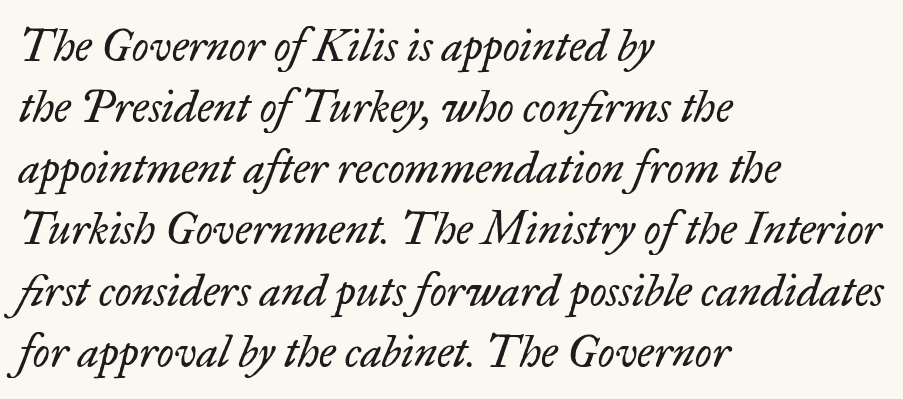
Q: Is the text bold? A: No.
Q: Is the text italic (slanted)? A: Yes, it leans right by about 17 degrees.
Q: Is the typeface a serif or a sans-serif typeface? A: Serif.
Q: Is the text underlined? A: No.
Q: How is the paragraph aligned? A: Left-aligned.
Q: Is the spacing between letters normal or unusually wide? A: Normal.
Q: Is the spacing between lines tight, normal or loose? A: Normal.
Q: Width (condensed, normal, or wide)? A: Normal.
Q: Stroke contrast? A: Low.
Q: x-height? A: Small.
Q: Monospaced? A: No.
